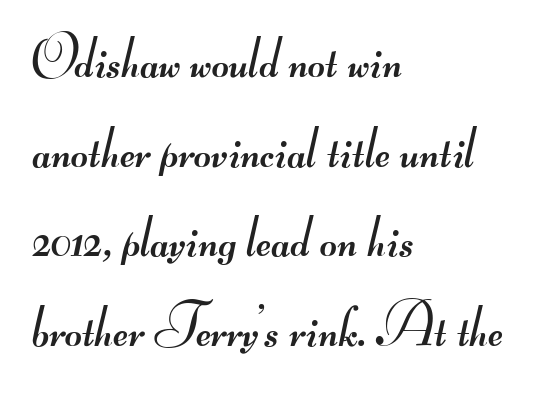
The image shows 59 px regular-weight, wide sans-serif type; set left-aligned, normal line spacing (1.52x), normal letter spacing, not underlined; medium stroke contrast.
